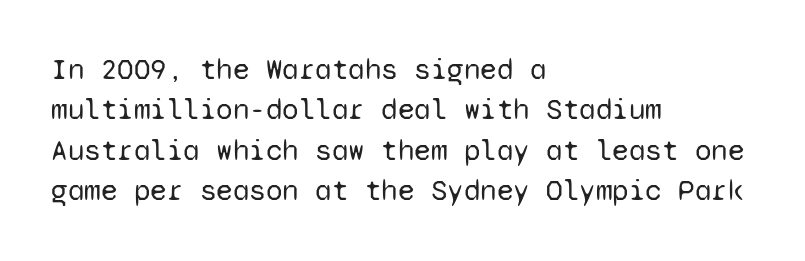
The image shows 30 px regular-weight sans-serif type, upright, monospaced; set left-aligned, normal line spacing (1.35x), normal letter spacing, not underlined; low stroke contrast and a medium x-height.
